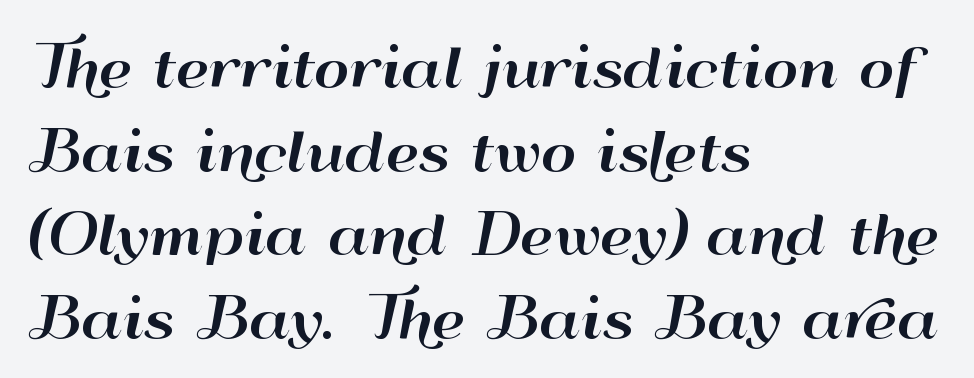
The area under the type is left untouched. Proportional: the letters do not fall into vertical columns. A classic flush-left, rag-right setting is used for this passage. How are the letters spaced? Ordinarily, with no added tracking. Regarding serifs, this sample does without them.
